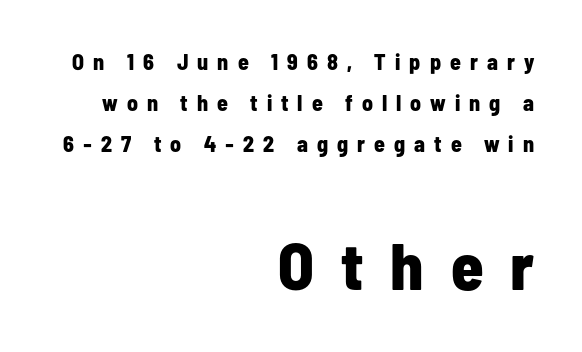
Q: Is the text bold? A: Yes.
Q: Is the text italic (slanted)? A: No, it is upright.
Q: Is the typeface a serif or a sans-serif typeface? A: Sans-serif.
Q: Is the text underlined? A: No.
Q: How is the paragraph aligned? A: Right-aligned.
Q: Is the spacing between letters normal or unusually wide? A: Unusually wide.
Q: Which block of text is set in a larger size, the first (top) or the second (bottom)? A: The second (bottom) one.
Q: Width (condensed, normal, or wide)? A: Condensed.
Q: Stroke contrast? A: Low.
Q: x-height? A: Medium.
Q: Monospaced? A: No.
